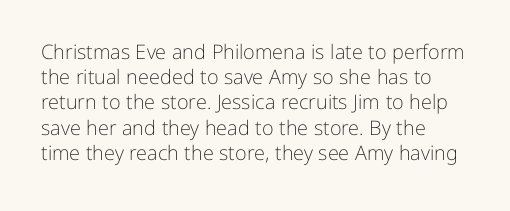
{"italic": "no", "bold": "no", "underline": "no", "align": "left", "line_spacing": "normal", "line_spacing_ratio": 1.26, "letter_spacing": "normal", "letter_spacing_em": 0.0, "glyph_px": 20}
